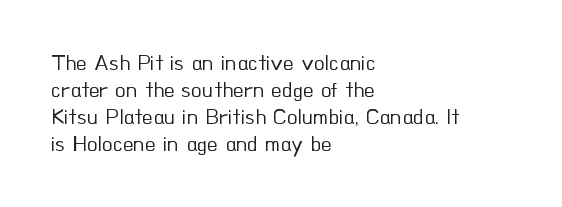
Q: Is the text bold? A: No.
Q: Is the text italic (slanted)? A: No, it is upright.
Q: Is the text underlined? A: No.
Q: How is the paragraph aligned? A: Left-aligned.
Q: Is the spacing between letters normal or unusually wide? A: Normal.
